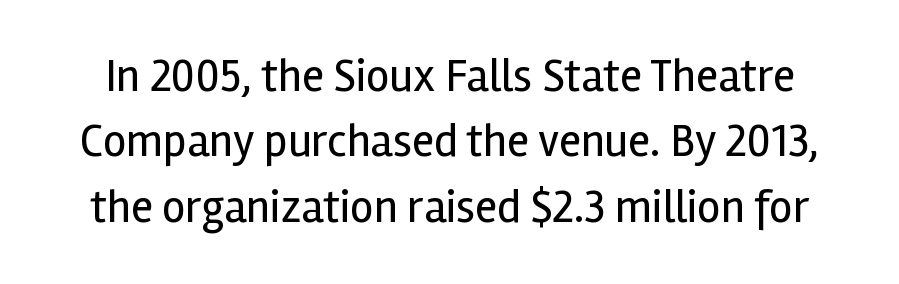
The type sits square on the baseline with zero lean. There is no visible air inserted between adjacent glyphs. Vertically, the passage feels balanced, rows spaced as you'd expect. Type style note: lacks serifs. The weight would be labelled regular, book, light, or lighter still. Each letter keeps its own natural width here, so spacing adapts to shape.
